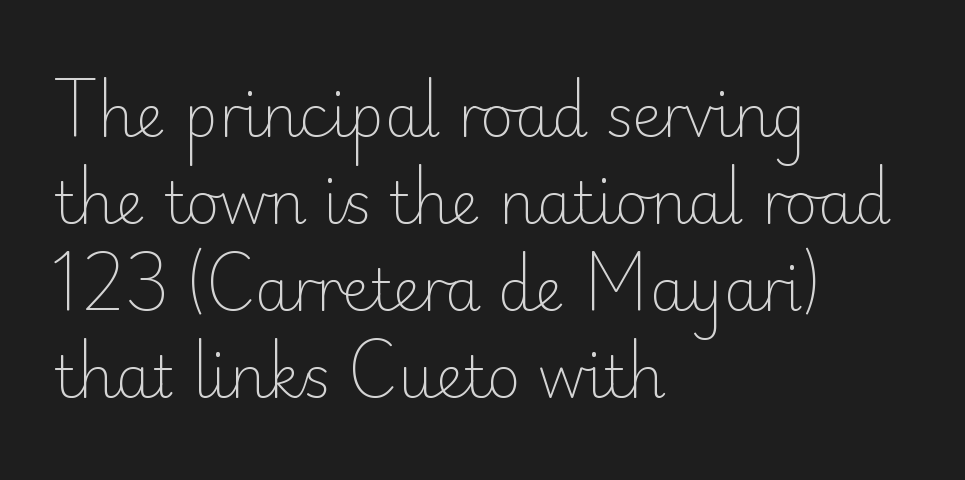
The image shows 58 px light sans-serif type, upright; set left-aligned, normal line spacing (1.5x), normal letter spacing, not underlined; low stroke contrast and a small x-height.
